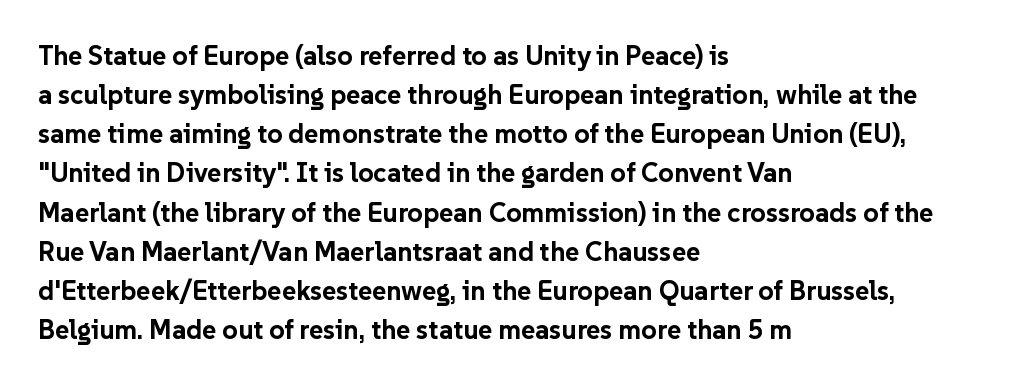
The typography opts for an upright posture over an oblique one. The face used here has the dense, thick strokes of a bold. Words float on clear page, feet unadorned. The typesetter chose a ragged-right arrangement here.
